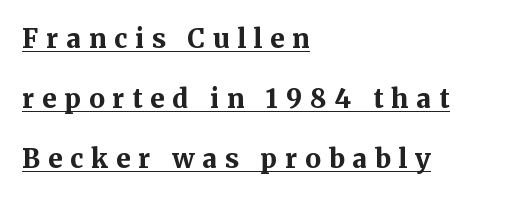
The image shows 26 px bold type, upright; set left-aligned, loose line spacing (2.31x), unusually wide letter spacing (+0.3 em), underlined.
